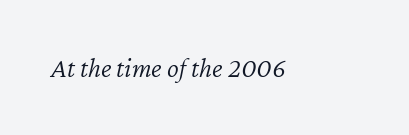
{"italic": "yes", "lean": "right", "slant_degrees": 12, "bold": "no", "weight": "light", "width": "normal", "stroke_contrast": "low", "x_height": "medium", "monospaced": "no", "underline": "no", "letter_spacing": "normal", "letter_spacing_em": 0.0, "glyph_px": 28}
